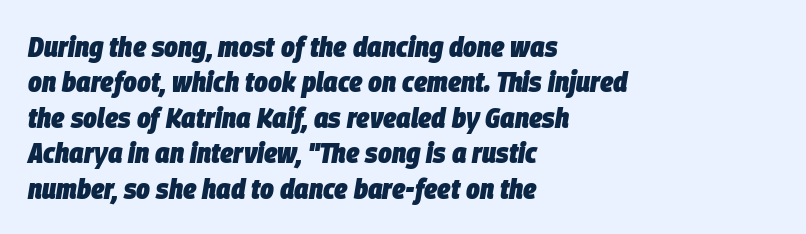
The image shows 29 px heavy, condensed type, italic (leaning right); set left-aligned, line spacing 1.22x, normal letter spacing, not underlined; low stroke contrast and a large x-height.
